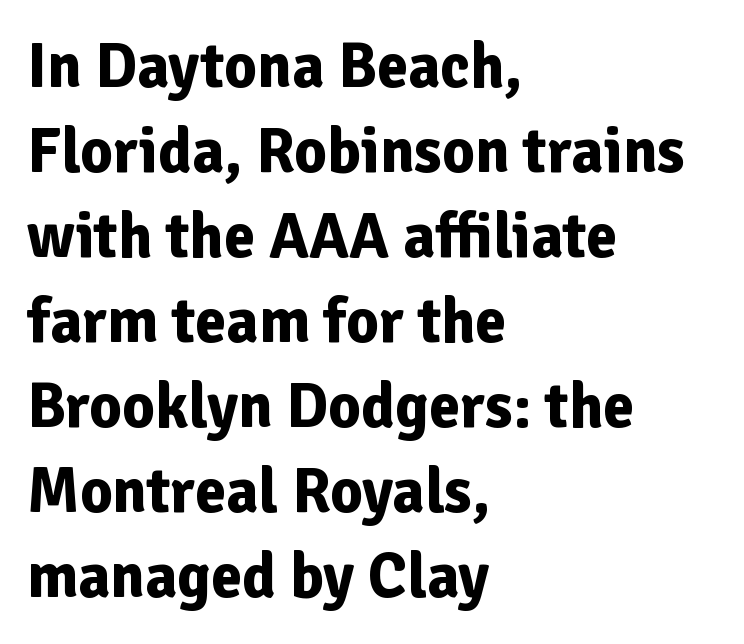
The image shows 63 px bold sans-serif type, upright; set left-aligned, normal line spacing (1.35x), normal letter spacing, not underlined; low stroke contrast and a medium x-height.
